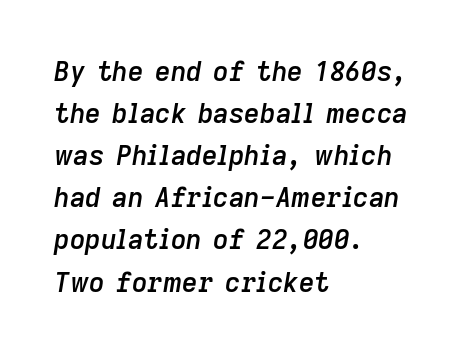
Yep, that's italic — everything's leaning. This sample is left-justified, so line endings fall wherever the words run out. Nobody touched the tracking dial on this one. This block has exactly the height ordinary leading produces. The foot of each line stays bare and open.
